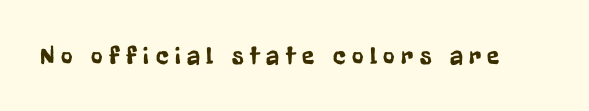
The image shows 25 px text type, upright; set unusually wide letter spacing (+0.26 em), not underlined.
